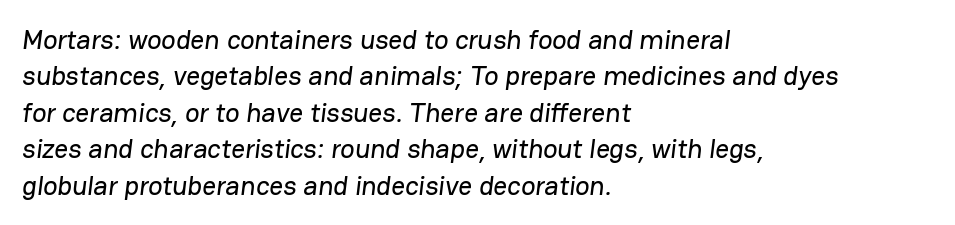
The text block is weighted toward the left margin, trailing off unevenly rightward. Short note: letters normally spaced. Only glyphs here, with clear space below each row. Summary of vertical rhythm: regular, with standard interline spacing.
